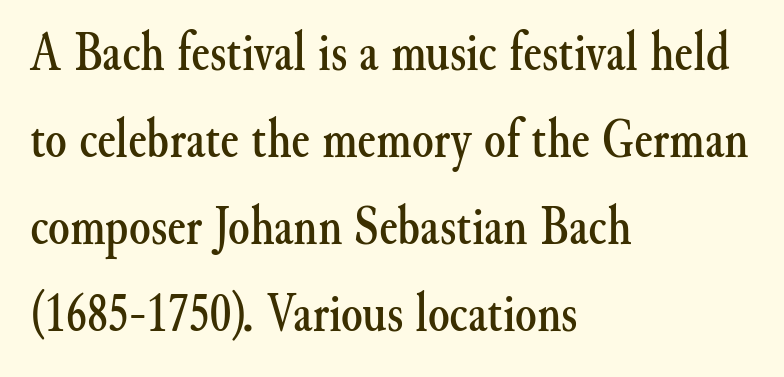
This rendering features lettering with no underline. The space between consecutive lines is moderate. If you drew a line through each stem, it would be perfectly vertical. Caption: multi-line text, flush left, ragged right.
